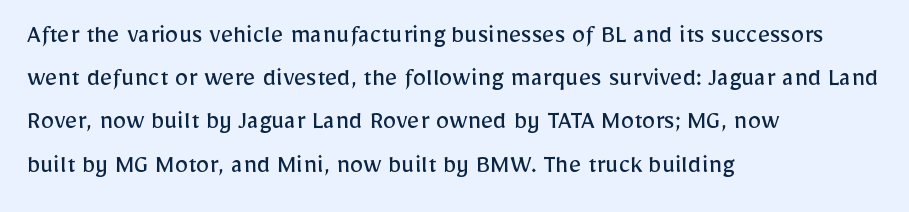
{"italic": "no", "bold": "no", "underline": "no", "align": "left", "line_spacing": "normal", "line_spacing_ratio": 1.6, "letter_spacing": "normal", "letter_spacing_em": 0.0, "glyph_px": 27}
